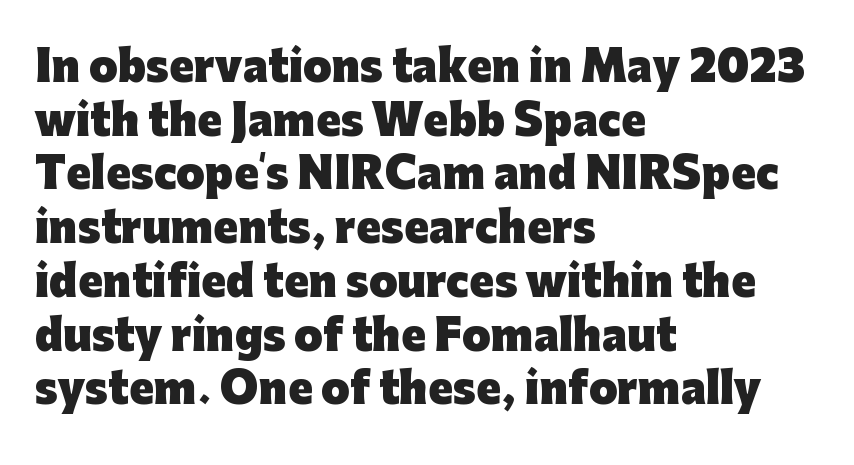
Q: Is the text bold? A: Yes.
Q: Is the text italic (slanted)? A: No, it is upright.
Q: Is the typeface a serif or a sans-serif typeface? A: Sans-serif.
Q: Is the text underlined? A: No.
Q: How is the paragraph aligned? A: Left-aligned.
Q: Is the spacing between letters normal or unusually wide? A: Normal.
Q: Is the spacing between lines tight, normal or loose? A: Normal.
Q: Width (condensed, normal, or wide)? A: Normal.
Q: Stroke contrast? A: Low.
Q: x-height? A: Medium.
Q: Monospaced? A: No.
